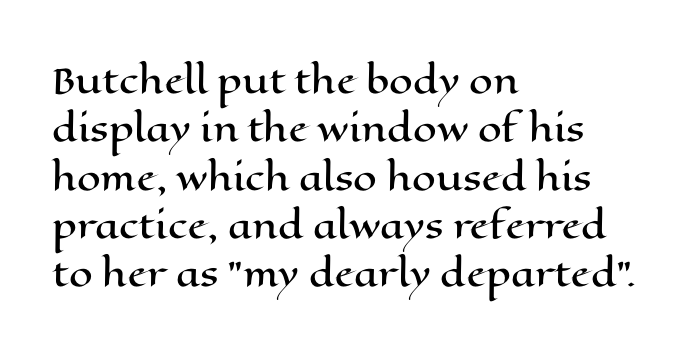
Regarding leading, the lines here are spaced in the standard way. Each line starts at the same left margin while the right side varies. Here the designer chose a conventional face with non-uniform glyph widths. Quick note: not italic, upright. The baseline area is clear. This rendering leaves character spacing at its baseline value.
